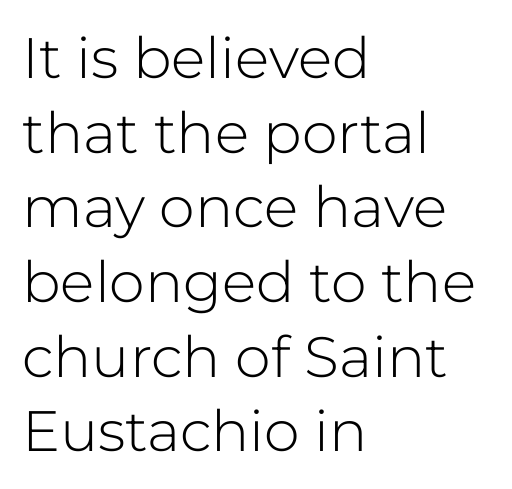
The image shows 57 px light sans-serif type, upright; set left-aligned, normal line spacing (1.31x), normal letter spacing, not underlined; low stroke contrast and a medium x-height.
